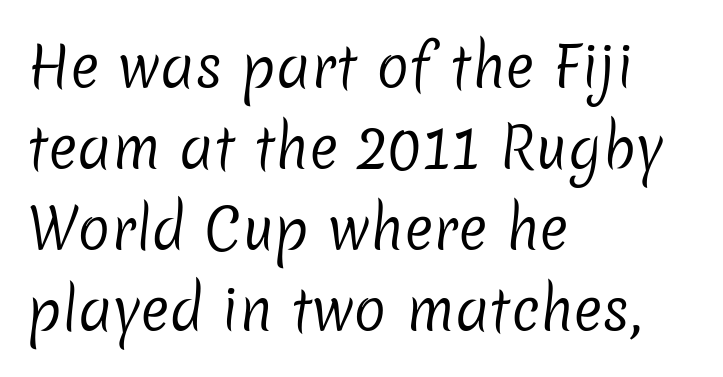
Q: Is the text bold? A: No.
Q: Is the typeface a serif or a sans-serif typeface? A: Sans-serif.
Q: Is the text underlined? A: No.
Q: How is the paragraph aligned? A: Left-aligned.
Q: Is the spacing between letters normal or unusually wide? A: Normal.
Q: Is the spacing between lines tight, normal or loose? A: Normal.
Q: Width (condensed, normal, or wide)? A: Normal.
Q: Stroke contrast? A: Low.
Q: x-height? A: Medium.
Q: Monospaced? A: No.
